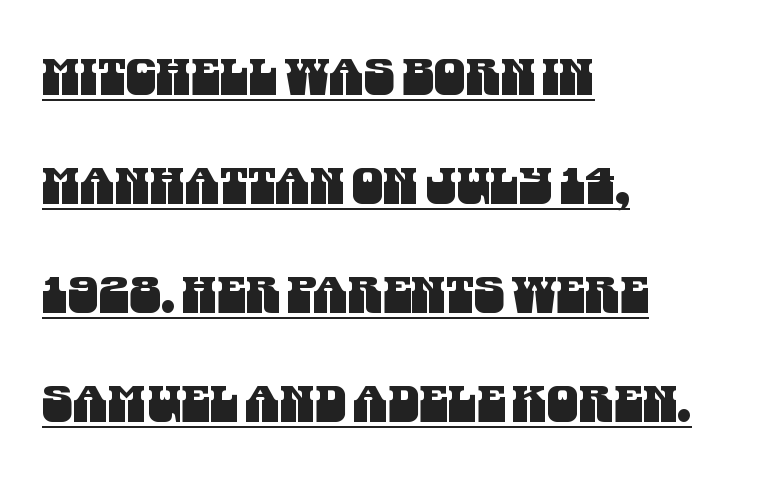
{"serif": "no", "width": "condensed", "stroke_contrast": "medium", "x_height": "large", "monospaced": "no", "underline": "yes", "align": "left", "line_spacing": "loose", "line_spacing_ratio": 2.18, "letter_spacing": "normal", "letter_spacing_em": 0.0, "glyph_px": 50}
